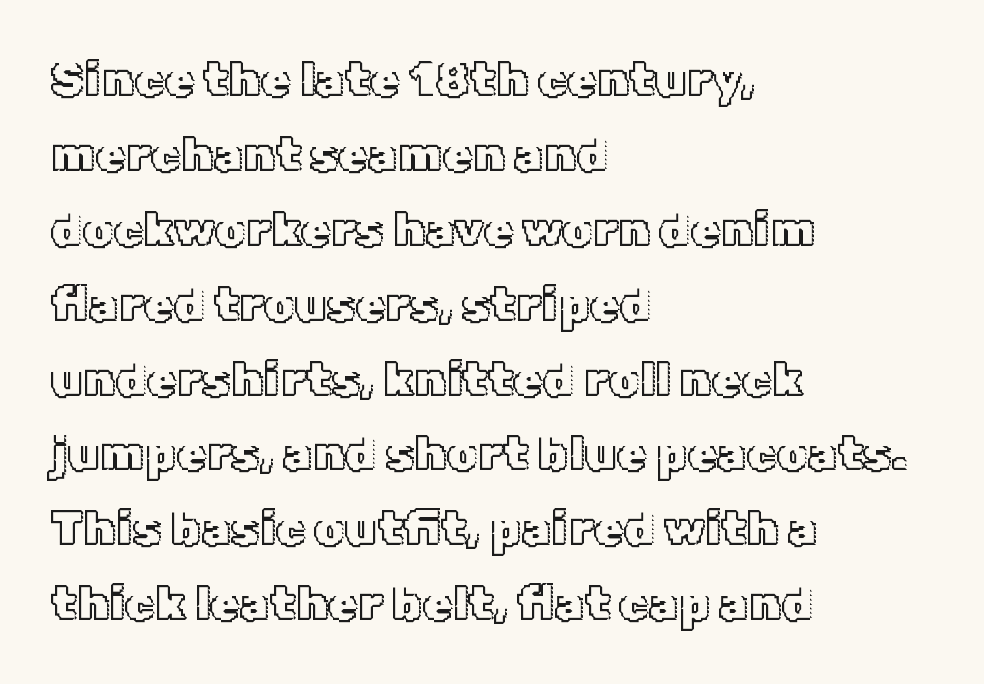
The image shows 48 px text type, upright; set left-aligned, normal line spacing (1.56x), normal letter spacing, not underlined; a medium x-height.
